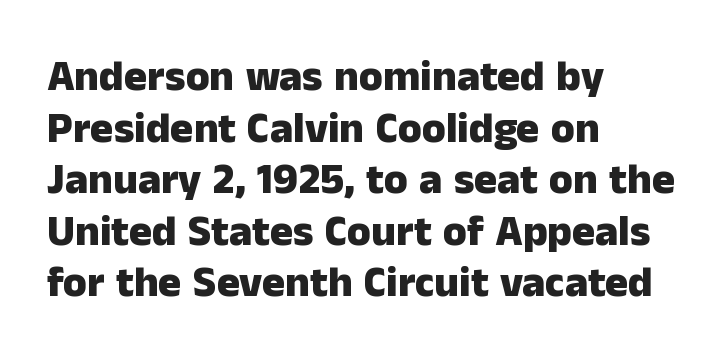
{"serif": "no", "italic": "no", "bold": "yes", "weight": "heavy", "width": "normal", "stroke_contrast": "low", "x_height": "medium", "monospaced": "no", "underline": "no", "align": "left", "line_spacing_ratio": 1.2, "letter_spacing": "normal", "letter_spacing_em": 0.0, "glyph_px": 43}
